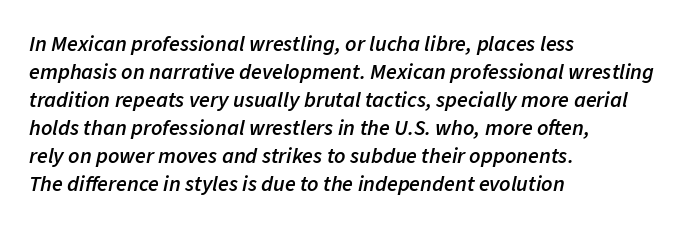
{"italic": "yes", "lean": "right", "slant_degrees": 11, "bold": "semi", "underline": "no", "align": "left", "line_spacing": "normal", "line_spacing_ratio": 1.27, "letter_spacing": "normal", "letter_spacing_em": 0.0, "glyph_px": 22}
